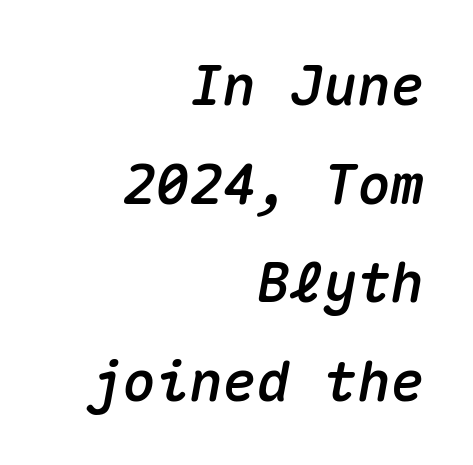
The image shows 56 px text type, italic (leaning right), monospaced; set right-aligned, line spacing 1.76x, normal letter spacing, not underlined; medium stroke contrast and a medium x-height.
